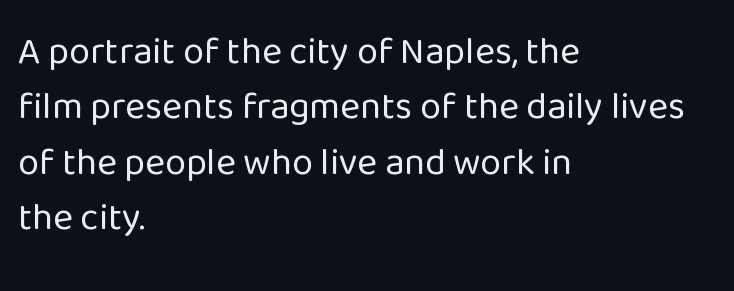
{"serif": "no", "italic": "no", "bold": "no", "weight": "regular", "width": "normal", "stroke_contrast": "low", "x_height": "medium", "monospaced": "no", "underline": "no", "align": "left", "line_spacing": "normal", "line_spacing_ratio": 1.46, "letter_spacing": "normal", "letter_spacing_em": 0.0, "glyph_px": 38}
